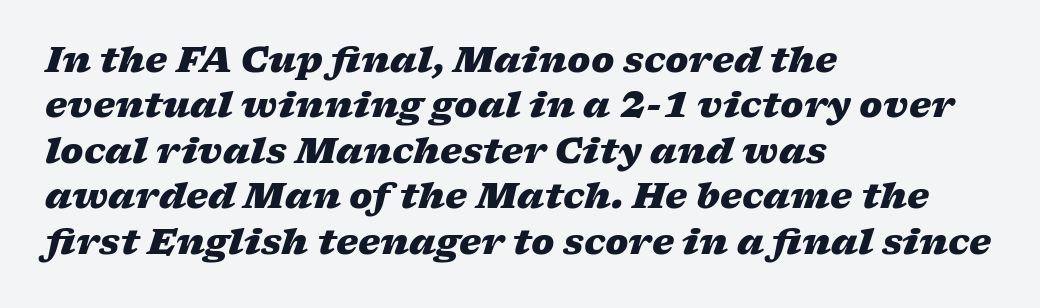
{"italic": "yes", "lean": "right", "slant_degrees": 17, "bold": "yes", "weight": "heavy", "width": "wide", "stroke_contrast": "low", "x_height": "medium", "monospaced": "no", "underline": "no", "align": "left", "line_spacing": "normal", "line_spacing_ratio": 1.3, "letter_spacing": "normal", "letter_spacing_em": 0.0, "glyph_px": 35}
